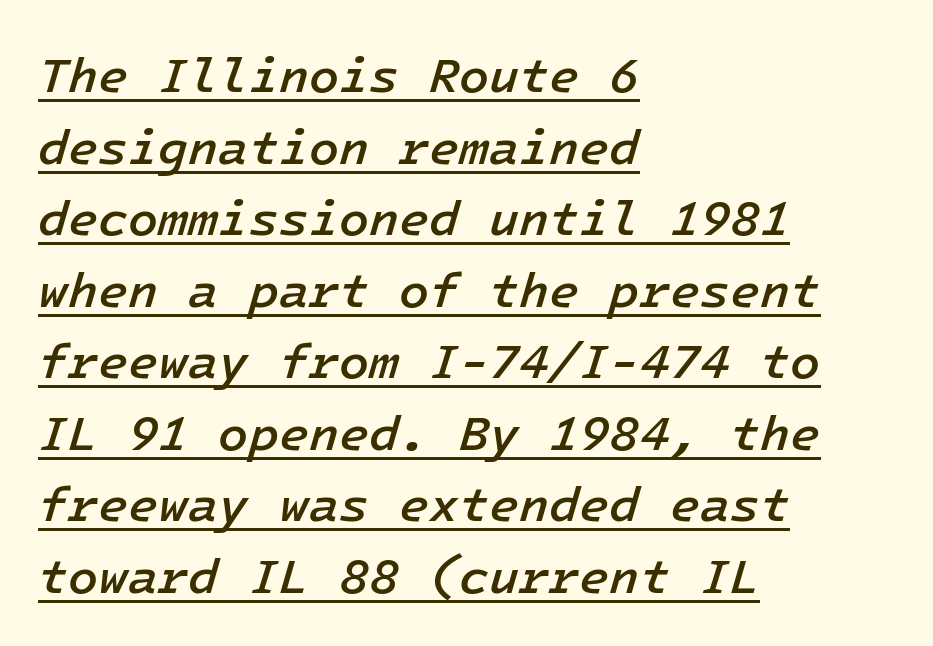
A continuous stroke trails under the words, as in a hyperlink. Quick note: interline space is typical. The typesetting leans somewhat heavy: a semibold. The letters are slanted; this is an italic face. The passage is arranged the way most books set body copy — flush left.
